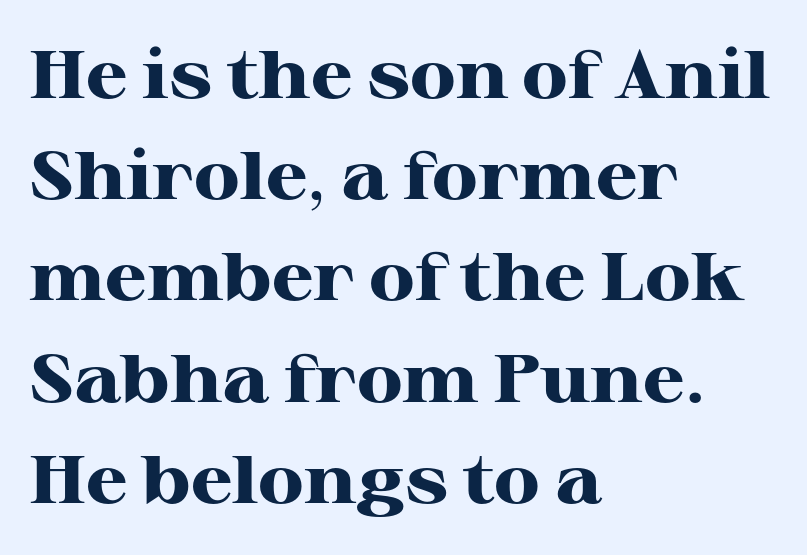
Q: Is the text bold? A: Yes.
Q: Is the text italic (slanted)? A: No, it is upright.
Q: Is the typeface a serif or a sans-serif typeface? A: Serif.
Q: Is the text underlined? A: No.
Q: How is the paragraph aligned? A: Left-aligned.
Q: Is the spacing between letters normal or unusually wide? A: Normal.
Q: Is the spacing between lines tight, normal or loose? A: Normal.
Q: Width (condensed, normal, or wide)? A: Wide.
Q: Stroke contrast? A: High.
Q: x-height? A: Medium.
Q: Monospaced? A: No.
